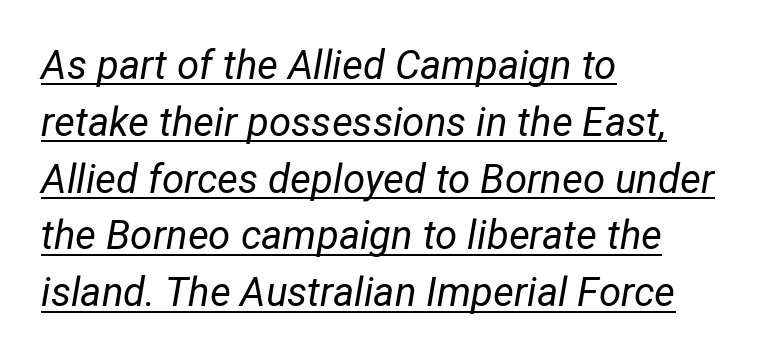
You could not count columns in this text — the font is proportionally spaced. Heaviness? Minimal to ordinary, like unemphasized prose. The axis of the letterforms is tilted away from vertical. The typesetter has applied underlining to the passage shown. These lines keep a tight, regular rhythm from letter to letter.
